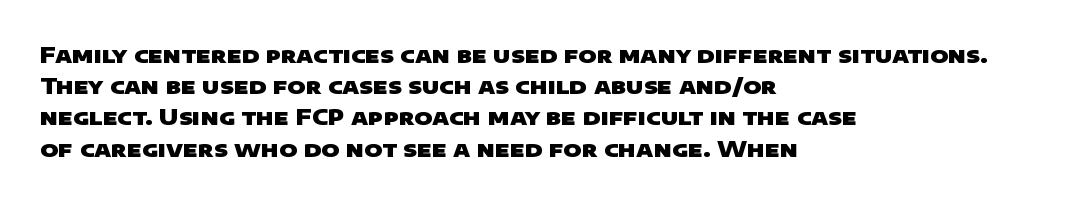
{"bold": "yes", "underline": "no", "align": "left", "line_spacing": "normal", "line_spacing_ratio": 1.42, "letter_spacing": "normal", "letter_spacing_em": 0.0, "glyph_px": 22}
